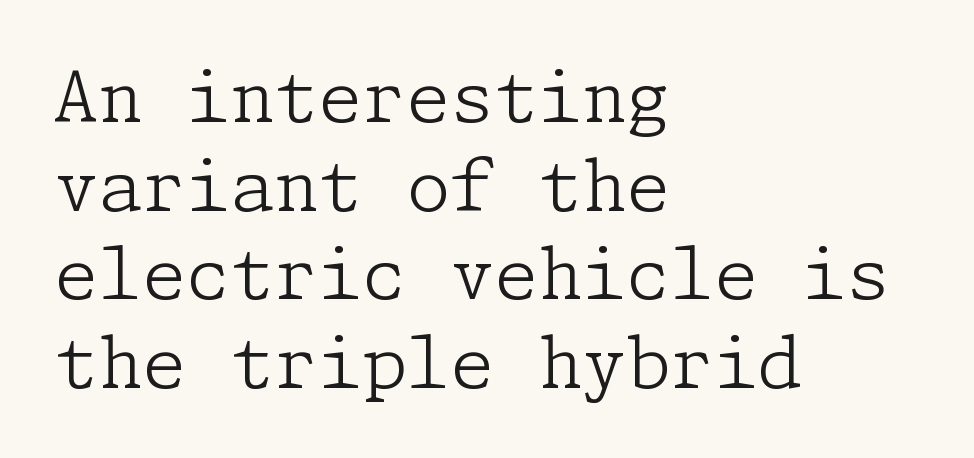
The image shows 71 px light serif type, upright; set left-aligned, normal line spacing (1.25x), normal letter spacing, not underlined; low stroke contrast and a medium x-height.
